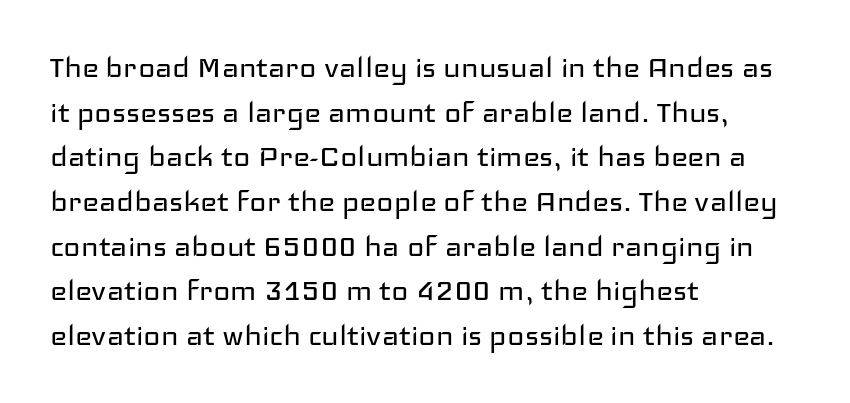
Vertical strokes here are truly vertical. The zone under the glyphs is completely vacant. Spacing verdict: proportional, widths tailored to each character. The font family rendered here belongs to the sans-serif group. The weight tops out at a normal text grade. Short and long lines alike share a common starting point at left.
